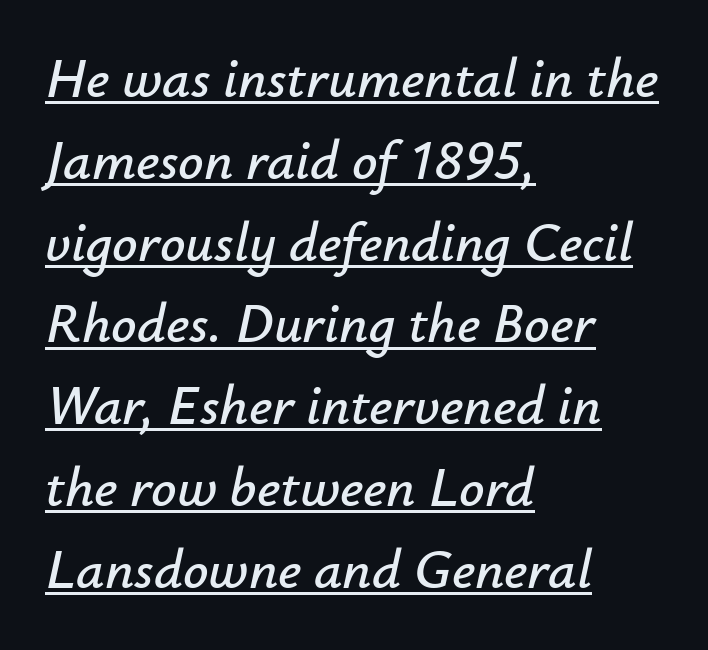
One-word summary of the alignment: left. Between one letter and the next there's only the usual sliver of space. A typesetter would mark this as italic. Caption: lettering with a line underneath.
